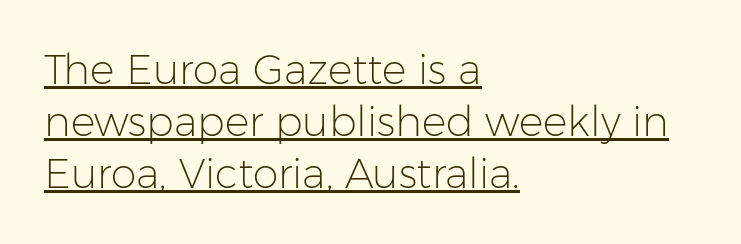
Q: Is the text bold? A: No.
Q: Is the text italic (slanted)? A: No, it is upright.
Q: Is the typeface a serif or a sans-serif typeface? A: Sans-serif.
Q: Is the text underlined? A: Yes.
Q: How is the paragraph aligned? A: Left-aligned.
Q: Is the spacing between letters normal or unusually wide? A: Normal.
Q: Is the spacing between lines tight, normal or loose? A: Normal.
Q: Width (condensed, normal, or wide)? A: Normal.
Q: Stroke contrast? A: Low.
Q: x-height? A: Medium.
Q: Monospaced? A: No.
